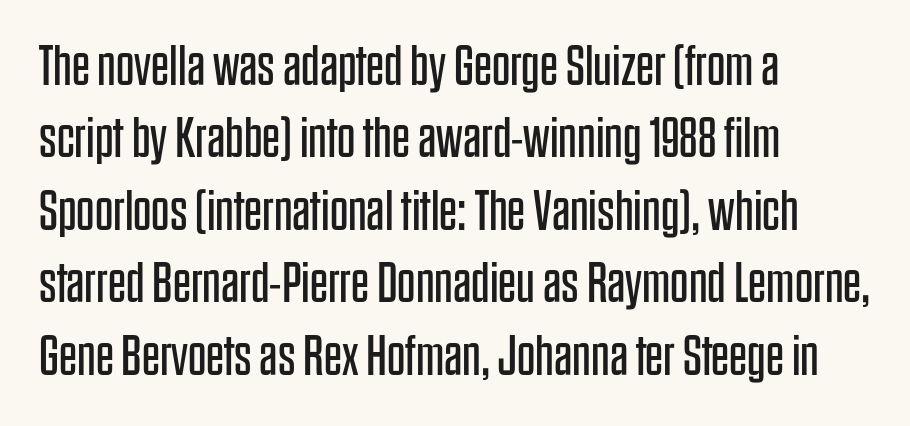
Q: Is the text bold? A: No.
Q: Is the text italic (slanted)? A: No, it is upright.
Q: Is the typeface a serif or a sans-serif typeface? A: Sans-serif.
Q: Is the text underlined? A: No.
Q: How is the paragraph aligned? A: Left-aligned.
Q: Is the spacing between letters normal or unusually wide? A: Normal.
Q: Is the spacing between lines tight, normal or loose? A: Normal.
Q: Width (condensed, normal, or wide)? A: Condensed.
Q: Stroke contrast? A: Low.
Q: x-height? A: Large.
Q: Monospaced? A: No.
